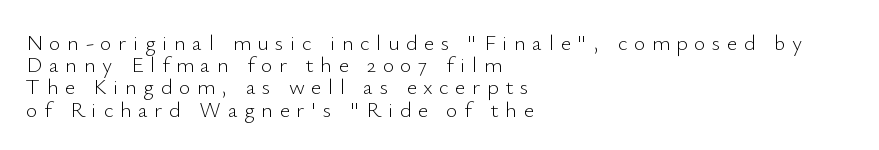
Where is the straight margin? On the left. Quick note: underline off. Does the lettering tilt? It doesn't — this is upright. Stems and bowls with no extra thickness — not bold. Inter-character spacing is expanded well beyond the font's built-in metrics. The passage shown stacks its lines with hardly any gap.
